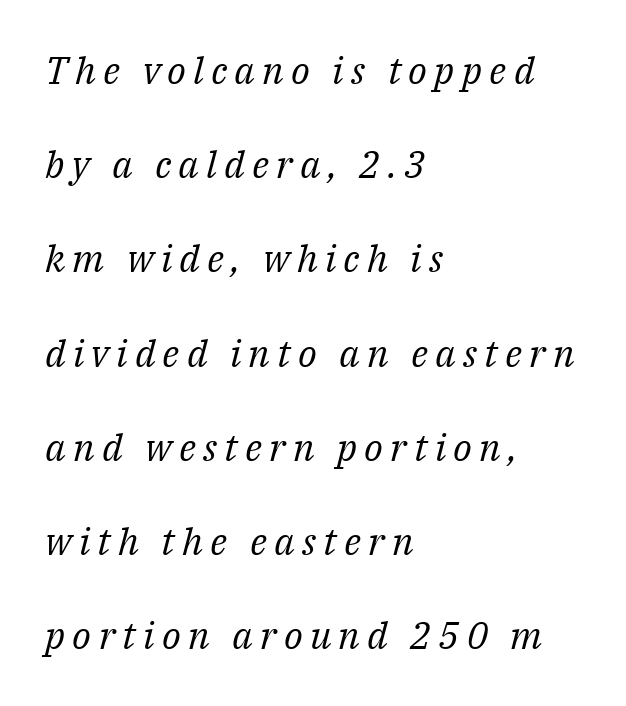
The image shows 38 px regular-weight serif type, italic (leaning right); set left-aligned, loose line spacing (2.48x), not underlined; medium stroke contrast and a medium x-height.
